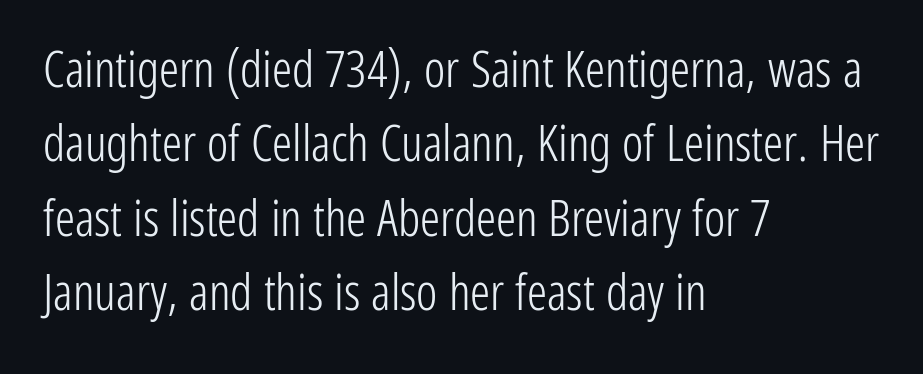
The image shows 50 px light, condensed sans-serif type, upright; set left-aligned, normal line spacing (1.49x), normal letter spacing, not underlined; low stroke contrast and a medium x-height.
